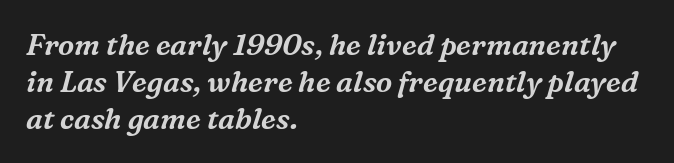
Q: Is the text italic (slanted)? A: Yes, it leans right by about 16 degrees.
Q: Is the typeface a serif or a sans-serif typeface? A: Serif.
Q: Is the text underlined? A: No.
Q: How is the paragraph aligned? A: Left-aligned.
Q: Is the spacing between letters normal or unusually wide? A: Normal.
Q: Is the spacing between lines tight, normal or loose? A: Normal.
Q: Width (condensed, normal, or wide)? A: Normal.
Q: Stroke contrast? A: Medium.
Q: x-height? A: Medium.
Q: Monospaced? A: No.
